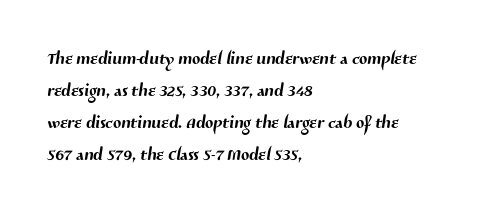
The specimen omits any rule beneath the text block's lines. The setting favours the left margin, as ordinary paragraphs usually do. Vertically, the passage feels balanced, rows spaced as you'd expect. The letterforms sit shoulder to shoulder at normal distance.
